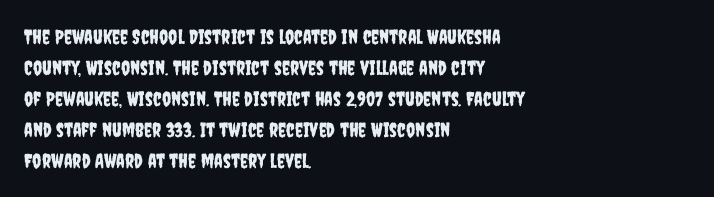
Layout note: lines flush left. Designer's note — italics off, roman on. The baseline area is clear. Reading down the column, the eye jumps a familiar distance to each next line. Default kerning and tracking; the words read as compact shapes.
